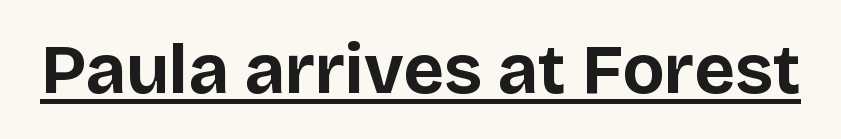
Weight check: bold — yes, fully. The line texture is even and compact thanks to regular tracking. The typography opts for an upright posture over an oblique one. Is this a fixed-width face? No — the glyphs have proportional, varying widths. Underlining? Definitely there. Typographically, this falls in the sans-serif category.
